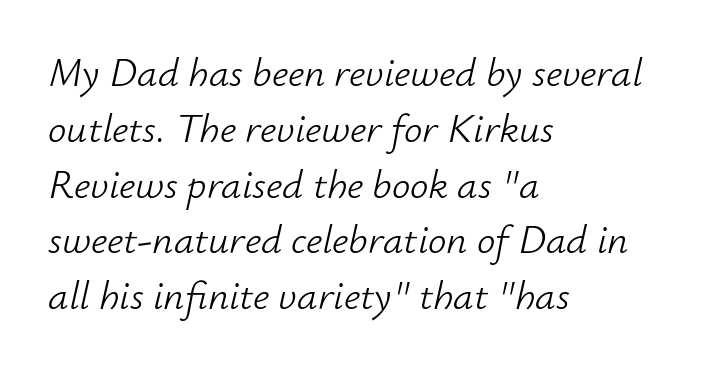
Q: Is the text bold? A: No.
Q: Is the text italic (slanted)? A: Yes, it leans right by about 12 degrees.
Q: Is the text underlined? A: No.
Q: How is the paragraph aligned? A: Left-aligned.
Q: Is the spacing between letters normal or unusually wide? A: Normal.
Q: Is the spacing between lines tight, normal or loose? A: Normal.
Q: Width (condensed, normal, or wide)? A: Normal.
Q: Stroke contrast? A: Low.
Q: x-height? A: Small.
Q: Monospaced? A: No.
